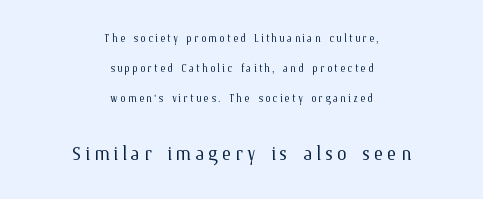
The image shows 25 px text type, upright; set centered, loose line spacing (2.15x), not underlined; the second (bottom) block is 1.79x larger.
